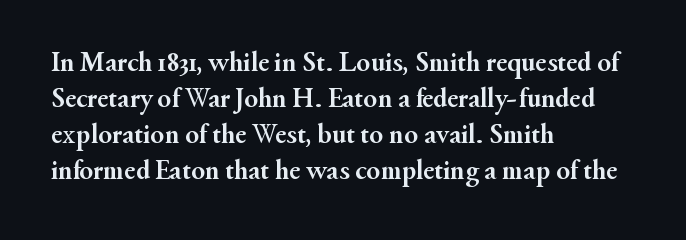
The image shows 28 px semibold serif type, upright; set left-aligned, normal line spacing (1.29x), normal letter spacing, not underlined; medium stroke contrast and a small x-height.
